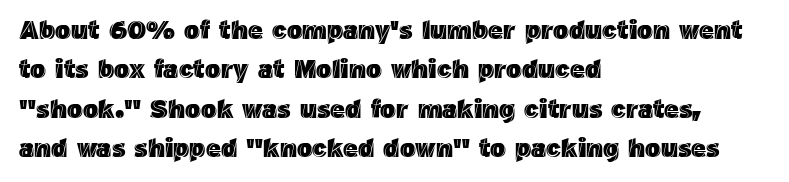
This rendering features lettering with no underline. Every row of glyphs begins at an identical x-position on the left. The leading is moderate, giving the passage an even texture. When letters stand straight like this, we call the style roman or upright.
